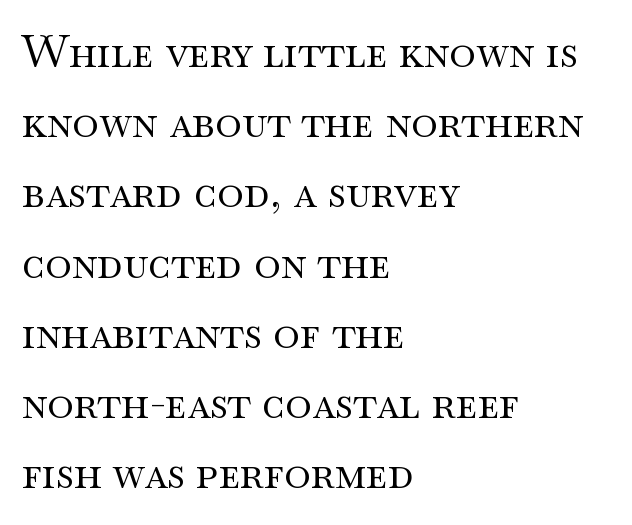
The gaps between neighbouring characters are ordinary and unremarkable. Short and long lines alike share a common starting point at left. Stem width sits at or under what a default text font uses. When letters stand straight like this, we call the style roman or upright. Evenly set lines give the paragraph a standard silhouette. Are there feet on the stems? There are — it's a serif.
